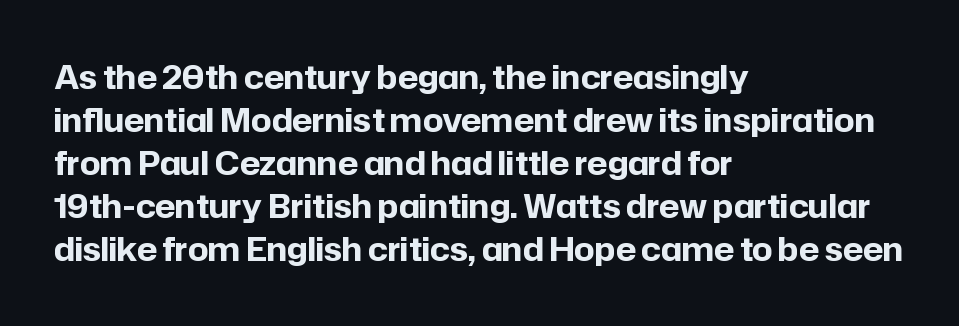
The image shows 32 px bold sans-serif type, upright; set left-aligned, normal line spacing (1.34x), normal letter spacing, not underlined; low stroke contrast and a medium x-height.
